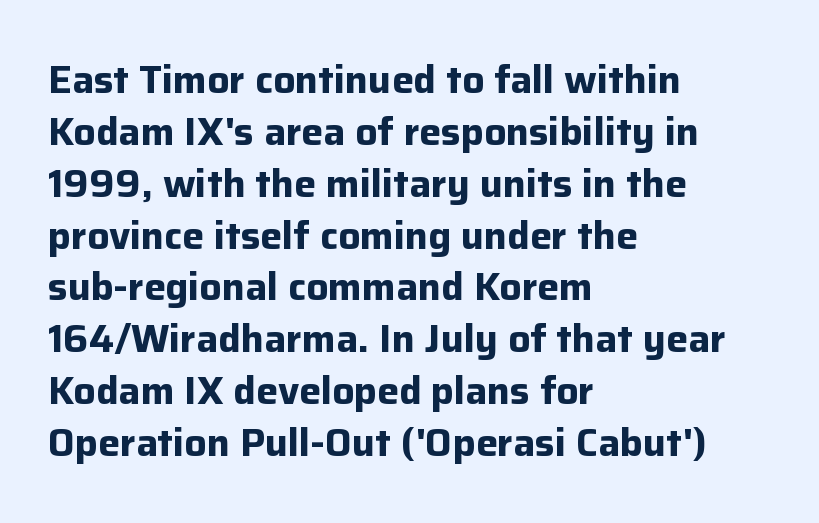
The image shows 39 px bold sans-serif type, upright; set left-aligned, normal line spacing (1.33x), normal letter spacing, not underlined; low stroke contrast and a medium x-height.
